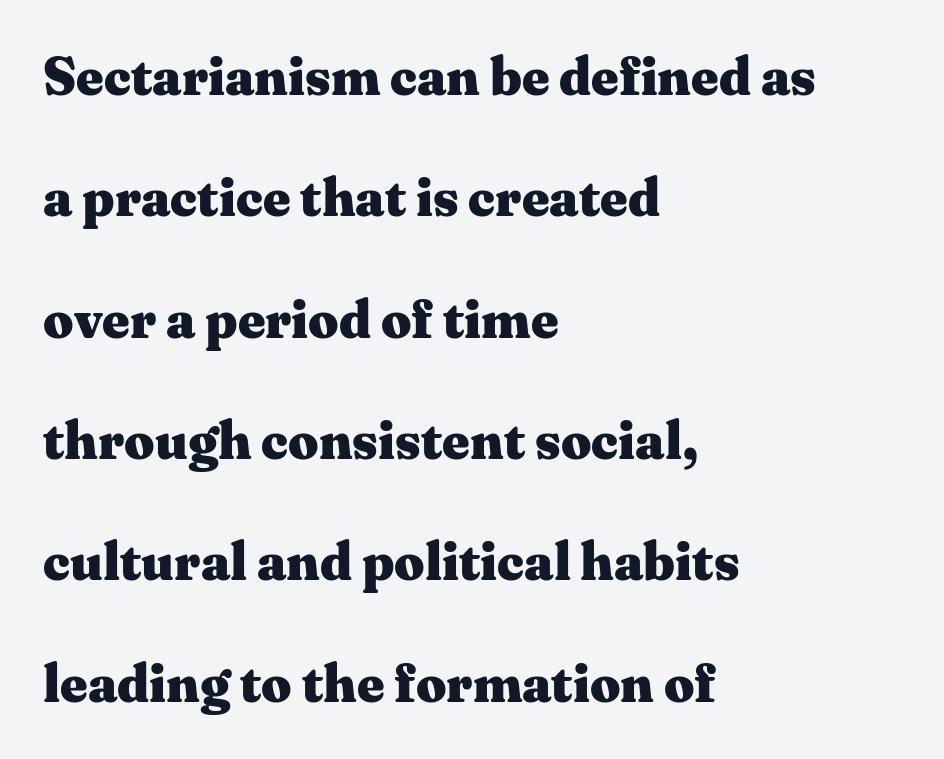
Q: Is the text bold? A: Yes.
Q: Is the text italic (slanted)? A: No, it is upright.
Q: Is the typeface a serif or a sans-serif typeface? A: Serif.
Q: Is the text underlined? A: No.
Q: How is the paragraph aligned? A: Left-aligned.
Q: Is the spacing between letters normal or unusually wide? A: Normal.
Q: Is the spacing between lines tight, normal or loose? A: Loose.
Q: Width (condensed, normal, or wide)? A: Wide.
Q: Stroke contrast? A: Medium.
Q: x-height? A: Medium.
Q: Monospaced? A: No.
